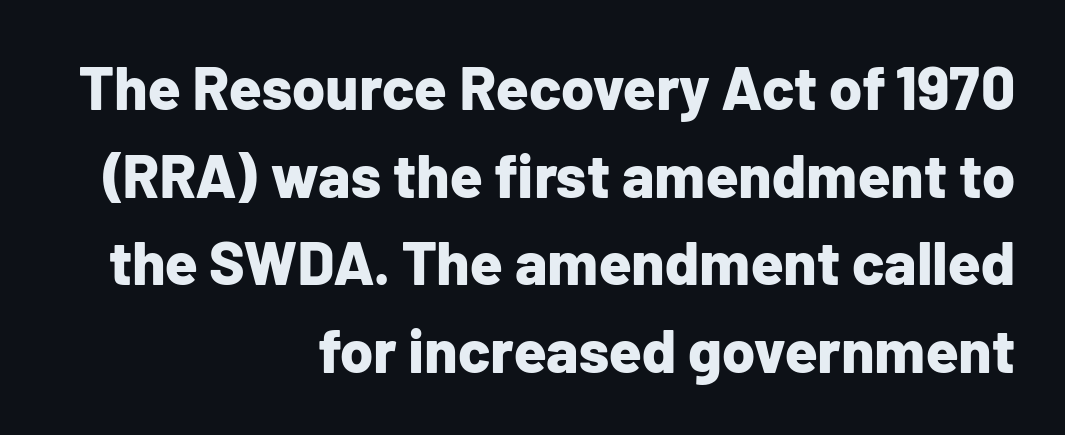
Q: Is the text bold? A: Yes.
Q: Is the text italic (slanted)? A: No, it is upright.
Q: Is the typeface a serif or a sans-serif typeface? A: Sans-serif.
Q: Is the text underlined? A: No.
Q: How is the paragraph aligned? A: Right-aligned.
Q: Is the spacing between letters normal or unusually wide? A: Normal.
Q: Is the spacing between lines tight, normal or loose? A: Normal.
Q: Width (condensed, normal, or wide)? A: Normal.
Q: Stroke contrast? A: Low.
Q: x-height? A: Medium.
Q: Monospaced? A: No.
